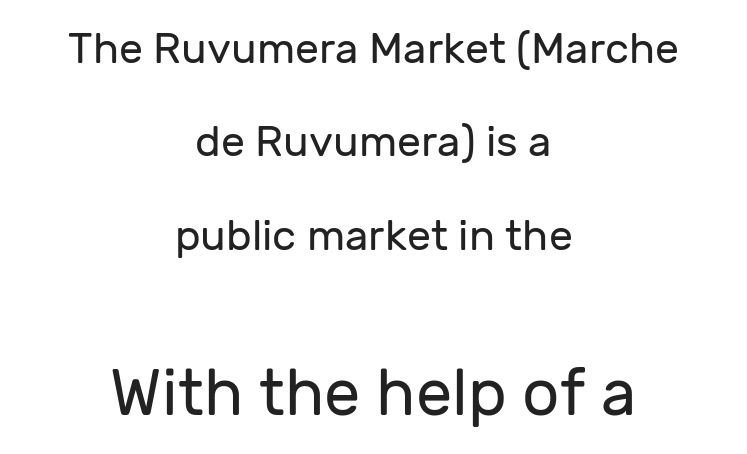
The image shows 65 px regular-weight sans-serif type, upright; set centered, loose line spacing (2.17x), normal letter spacing, not underlined; the second (bottom) block is 1.51x larger; low stroke contrast and a medium x-height.
